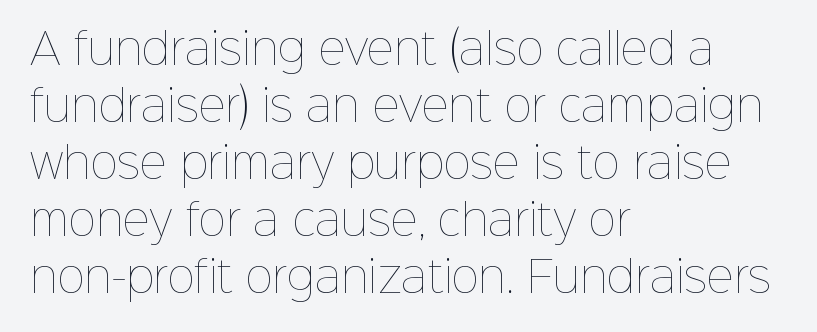
{"italic": "no", "bold": "no", "weight": "thin", "width": "normal", "stroke_contrast": "low", "x_height": "medium", "monospaced": "no", "underline": "no", "align": "left", "line_spacing": "normal", "line_spacing_ratio": 1.36, "letter_spacing": "normal", "letter_spacing_em": 0.0, "glyph_px": 42}
